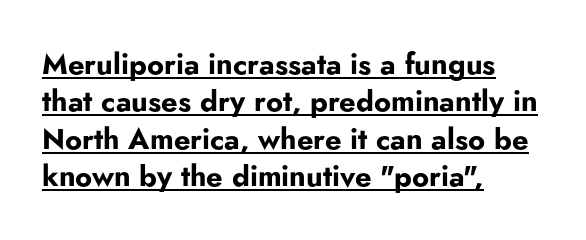
Q: Is the text bold? A: Yes.
Q: Is the text italic (slanted)? A: No, it is upright.
Q: Is the typeface a serif or a sans-serif typeface? A: Sans-serif.
Q: Is the text underlined? A: Yes.
Q: How is the paragraph aligned? A: Left-aligned.
Q: Is the spacing between letters normal or unusually wide? A: Normal.
Q: Is the spacing between lines tight, normal or loose? A: Normal.
Q: Width (condensed, normal, or wide)? A: Normal.
Q: Stroke contrast? A: Low.
Q: x-height? A: Small.
Q: Monospaced? A: No.
